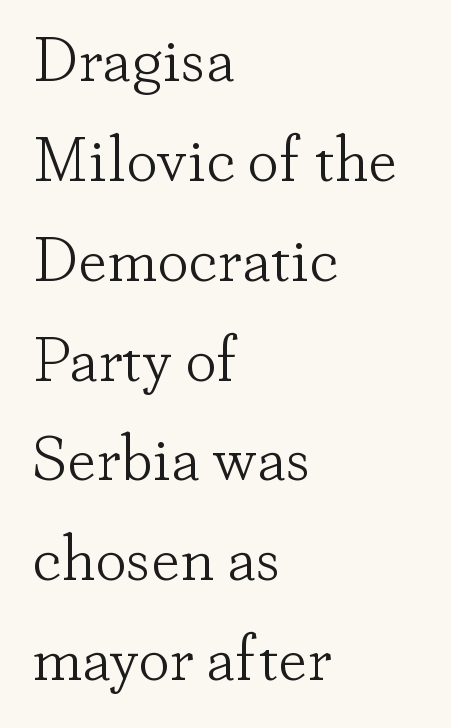
The image shows 64 px light serif type, upright; set left-aligned, normal line spacing (1.56x), normal letter spacing, not underlined; low stroke contrast and a small x-height.
